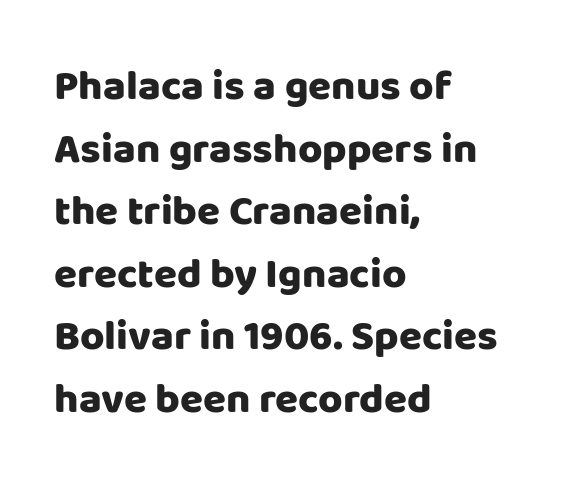
Q: Is the text bold? A: Yes.
Q: Is the text italic (slanted)? A: No, it is upright.
Q: Is the typeface a serif or a sans-serif typeface? A: Sans-serif.
Q: Is the text underlined? A: No.
Q: How is the paragraph aligned? A: Left-aligned.
Q: Is the spacing between letters normal or unusually wide? A: Normal.
Q: Is the spacing between lines tight, normal or loose? A: Normal.
Q: Width (condensed, normal, or wide)? A: Normal.
Q: Stroke contrast? A: Low.
Q: x-height? A: Large.
Q: Monospaced? A: No.
